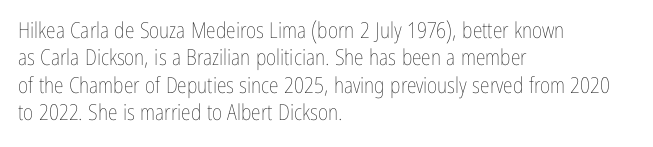
Rendered with straight, roman letterforms. Weight: not bold — regular or lighter. Words appear dense and cohesive because spacing is normal. Horizontal alignment here is leftward, the default for most running prose. A clean baseline with only descenders dipping below it.
